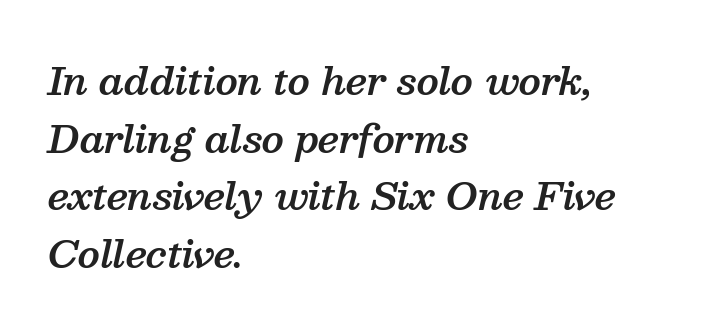
The image shows 37 px semibold serif type, italic (leaning right); set left-aligned, normal line spacing (1.56x), normal letter spacing, not underlined; medium stroke contrast and a medium x-height.
